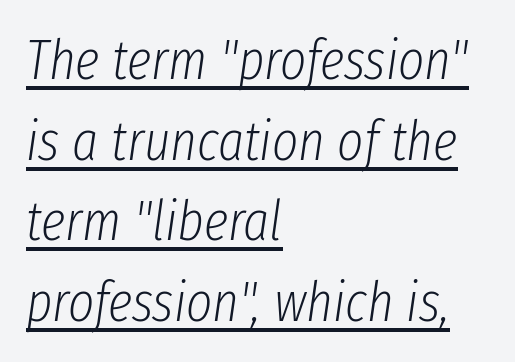
The image shows 56 px light, condensed type, italic (leaning right); set left-aligned, normal line spacing (1.44x), normal letter spacing, underlined; low stroke contrast and a medium x-height.
